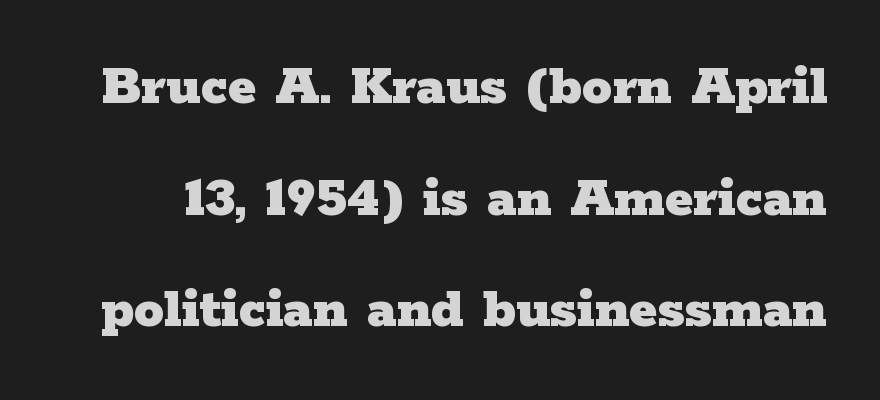
{"serif": "yes", "italic": "no", "bold": "yes", "weight": "heavy", "width": "wide", "stroke_contrast": "low", "x_height": "medium", "monospaced": "no", "underline": "no", "line_spacing_ratio": 1.86, "letter_spacing": "normal", "letter_spacing_em": 0.0, "glyph_px": 60}
